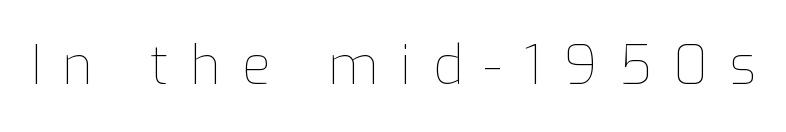
{"italic": "no", "bold": "no", "weight": "thin", "width": "normal", "stroke_contrast": "low", "x_height": "medium", "monospaced": "no", "underline": "no", "letter_spacing": "wide", "letter_spacing_em": 0.4, "glyph_px": 53}
